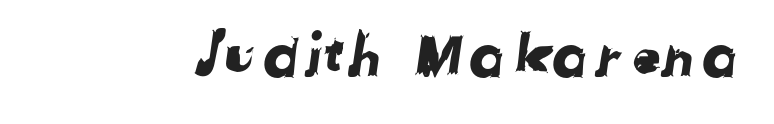
A typesetter would call this zero additional tracking. The glyphs are unaccompanied by any horizontal stroke below them. Spacing verdict: proportional, widths tailored to each character. The text was rendered using a sans face with plain stroke endings.
